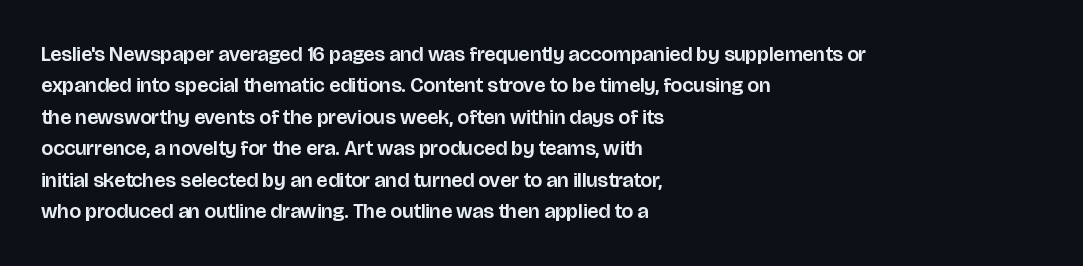
Unmarked baselines from the first word to the last. Every character sits straight up, as roman type does. The lines in this sample share a left origin and differ only in where they stop. Summary of vertical rhythm: regular, with standard interline spacing. Inter-character spacing is left at the font's built-in metrics.
